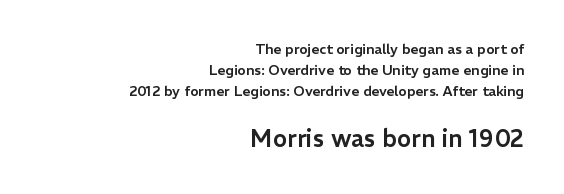
{"italic": "no", "underline": "no", "align": "right", "line_spacing": "normal", "line_spacing_ratio": 1.51, "letter_spacing": "normal", "letter_spacing_em": 0.0, "larger_block": "second", "size_ratio": 1.71, "glyph_px": 24}
